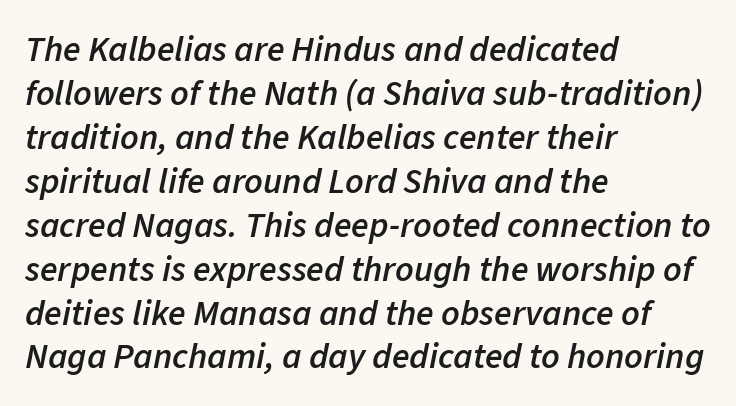
{"italic": "yes", "lean": "right", "slant_degrees": 11, "bold": "semi", "weight": "semibold", "width": "normal", "stroke_contrast": "low", "x_height": "medium", "monospaced": "no", "underline": "no", "align": "left", "line_spacing_ratio": 1.22, "letter_spacing": "normal", "letter_spacing_em": 0.0, "glyph_px": 36}
